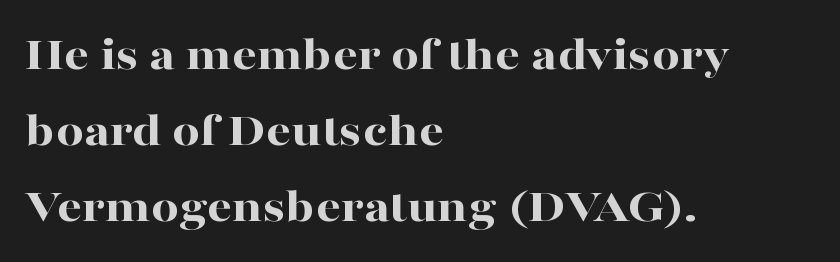
Q: Is the text bold? A: Yes.
Q: Is the text italic (slanted)? A: No, it is upright.
Q: Is the typeface a serif or a sans-serif typeface? A: Serif.
Q: Is the text underlined? A: No.
Q: How is the paragraph aligned? A: Left-aligned.
Q: Is the spacing between letters normal or unusually wide? A: Normal.
Q: Is the spacing between lines tight, normal or loose? A: Normal.
Q: Width (condensed, normal, or wide)? A: Wide.
Q: Stroke contrast? A: High.
Q: x-height? A: Medium.
Q: Monospaced? A: No.
